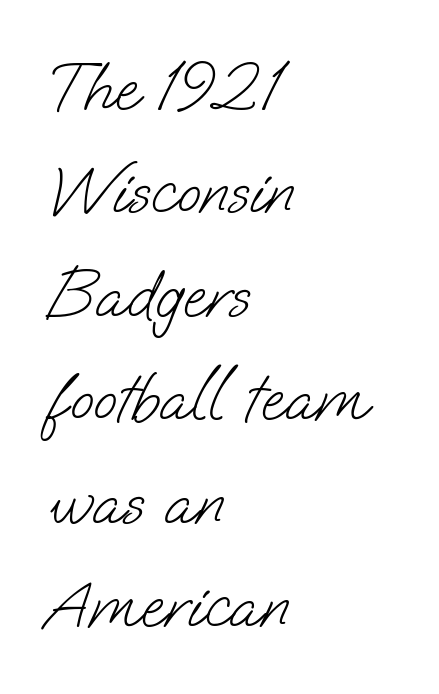
These lines keep a tight, regular rhythm from letter to letter. The characters display no serif detailing; their extremities are plain. You could not count columns in this text — the font is proportionally spaced. Line beginnings align vertically; line endings do not. The strokes are not fattened; the text isn't bold.
